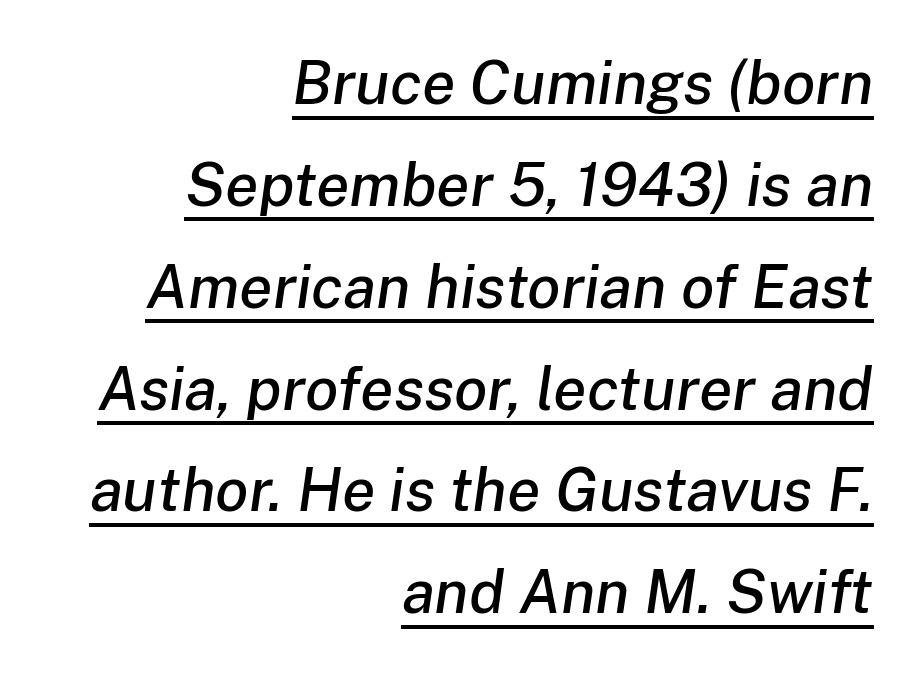
Q: Is the text italic (slanted)? A: Yes, it leans right by about 8 degrees.
Q: Is the text underlined? A: Yes.
Q: How is the paragraph aligned? A: Right-aligned.
Q: Is the spacing between letters normal or unusually wide? A: Normal.
Q: Is the spacing between lines tight, normal or loose? A: Normal.
Q: Width (condensed, normal, or wide)? A: Normal.
Q: Stroke contrast? A: Low.
Q: x-height? A: Medium.
Q: Monospaced? A: No.
